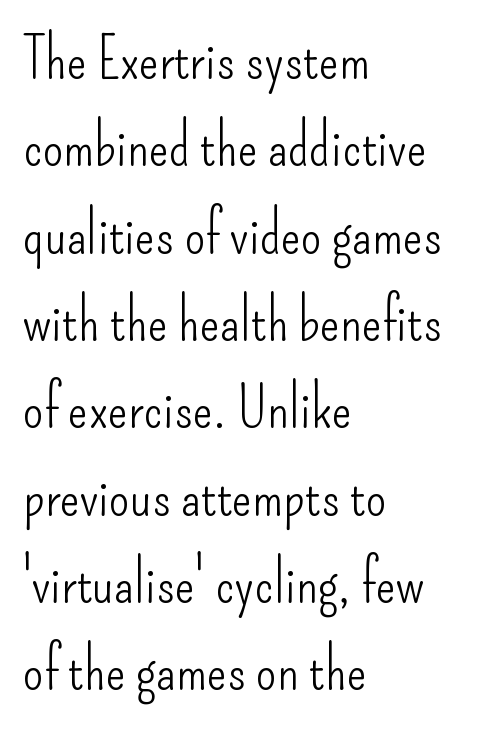
Classification — sans serif. The type is set solid horizontally, with unmodified tracking. Each letter keeps its own natural width here, so spacing adapts to shape. Normally led — the rows are evenly, conventionally spaced. A clean baseline with only descenders dipping below it. Rendered with straight, roman letterforms.
